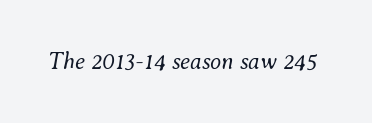
The image shows 23 px text type, italic (leaning right); set normal letter spacing, not underlined.
